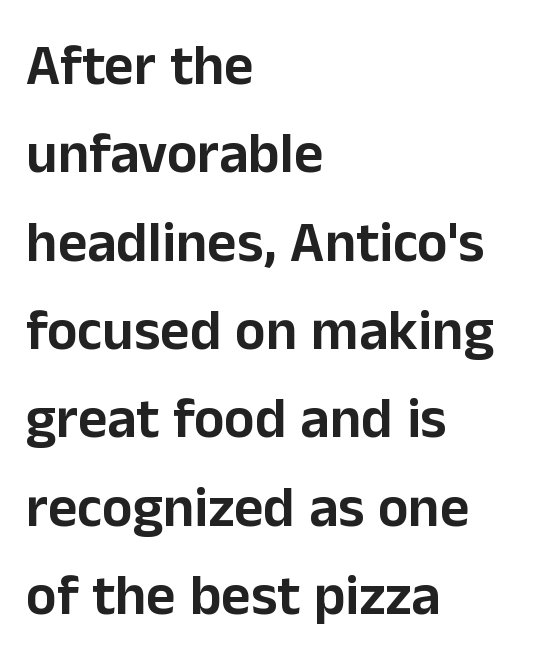
{"serif": "no", "italic": "no", "width": "normal", "stroke_contrast": "low", "x_height": "medium", "monospaced": "no", "underline": "no", "align": "left", "line_spacing": "normal", "line_spacing_ratio": 1.55, "letter_spacing": "normal", "letter_spacing_em": 0.0, "glyph_px": 57}
